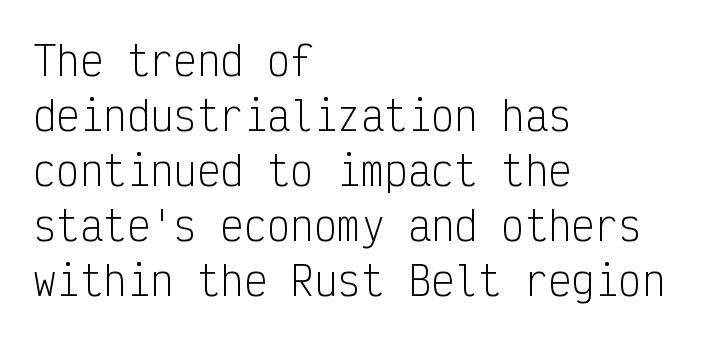
{"serif": "no", "italic": "no", "bold": "no", "weight": "light", "width": "condensed", "stroke_contrast": "low", "x_height": "medium", "monospaced": "yes", "underline": "no", "align": "left", "line_spacing": "normal", "line_spacing_ratio": 1.41, "letter_spacing": "normal", "letter_spacing_em": 0.0, "glyph_px": 39}
